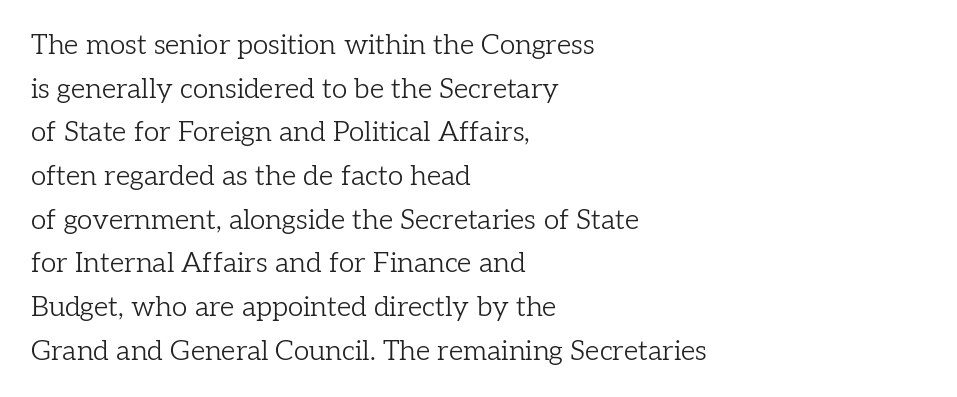
Q: Is the text bold? A: No.
Q: Is the text italic (slanted)? A: No, it is upright.
Q: Is the typeface a serif or a sans-serif typeface? A: Serif.
Q: Is the text underlined? A: No.
Q: How is the paragraph aligned? A: Left-aligned.
Q: Is the spacing between letters normal or unusually wide? A: Normal.
Q: Is the spacing between lines tight, normal or loose? A: Normal.
Q: Width (condensed, normal, or wide)? A: Normal.
Q: Stroke contrast? A: Low.
Q: x-height? A: Medium.
Q: Monospaced? A: No.
